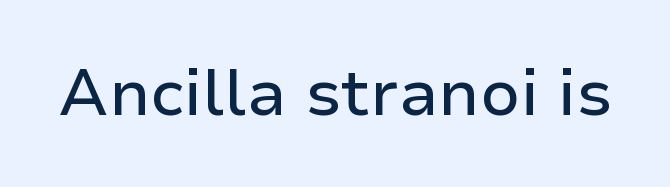
The image shows 65 px sans-serif type, upright; set normal letter spacing, not underlined; low stroke contrast and a medium x-height.
